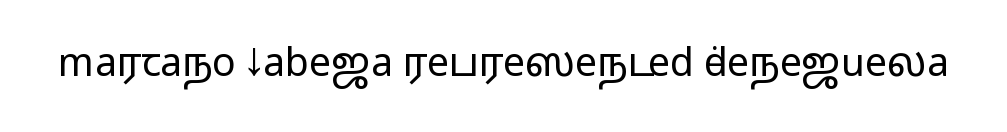
Q: Is the text italic (slanted)? A: No, it is upright.
Q: Is the typeface a serif or a sans-serif typeface? A: Sans-serif.
Q: Is the text underlined? A: No.
Q: Is the spacing between letters normal or unusually wide? A: Normal.
Q: Width (condensed, normal, or wide)? A: Wide.
Q: Stroke contrast? A: Medium.
Q: Monospaced? A: No.
